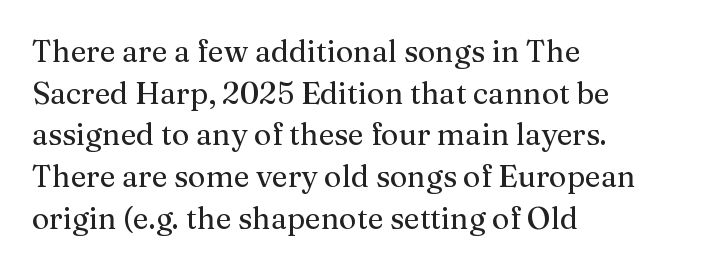
The image shows 30 px serif type, upright; set left-aligned, normal line spacing (1.39x), normal letter spacing, not underlined; medium stroke contrast and a medium x-height.
